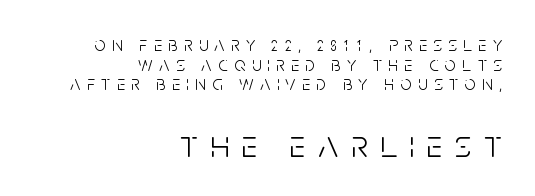
Q: Is the text bold? A: No.
Q: Is the text italic (slanted)? A: No, it is upright.
Q: Is the typeface a serif or a sans-serif typeface? A: Sans-serif.
Q: Is the text underlined? A: No.
Q: How is the paragraph aligned? A: Right-aligned.
Q: Is the spacing between letters normal or unusually wide? A: Unusually wide.
Q: Is the spacing between lines tight, normal or loose? A: Tight.
Q: Which block of text is set in a larger size, the first (top) or the second (bottom)? A: The second (bottom) one.
Q: Width (condensed, normal, or wide)? A: Condensed.
Q: Stroke contrast? A: Low.
Q: x-height? A: Large.
Q: Monospaced? A: No.
